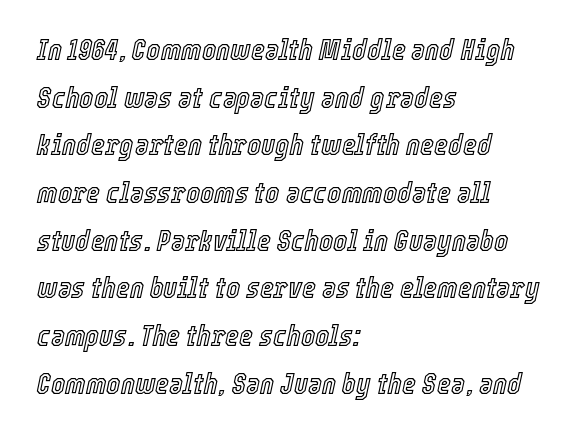
Default kerning and tracking; the words read as compact shapes. The rag falls on the right side of this text block. Spacing verdict: proportional, widths tailored to each character. This is oblique type, the kind used for emphasis or titles. Successive baselines arrive at the customary interval. No word sits above an underline.
